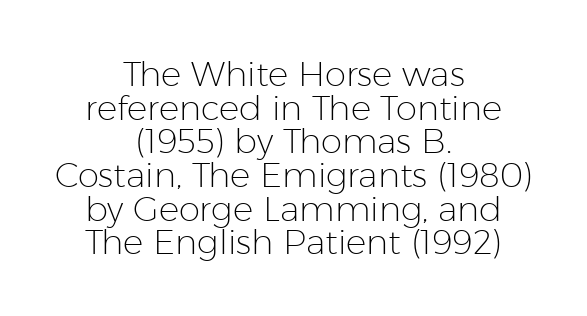
{"serif": "no", "italic": "no", "bold": "no", "weight": "light", "width": "normal", "stroke_contrast": "low", "x_height": "medium", "monospaced": "no", "underline": "no", "align": "center", "line_spacing": "tight", "line_spacing_ratio": 0.99, "letter_spacing": "normal", "letter_spacing_em": 0.0, "glyph_px": 34}
